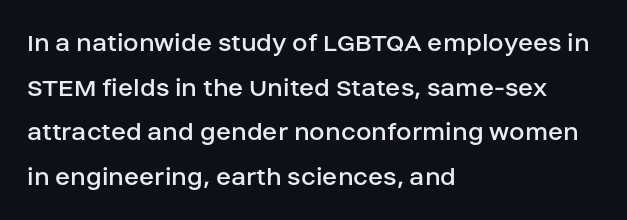
Q: Is the text bold? A: No.
Q: Is the text italic (slanted)? A: No, it is upright.
Q: Is the typeface a serif or a sans-serif typeface? A: Sans-serif.
Q: Is the text underlined? A: No.
Q: How is the paragraph aligned? A: Left-aligned.
Q: Is the spacing between letters normal or unusually wide? A: Normal.
Q: Is the spacing between lines tight, normal or loose? A: Normal.
Q: Width (condensed, normal, or wide)? A: Normal.
Q: Stroke contrast? A: Low.
Q: x-height? A: Large.
Q: Monospaced? A: No.
